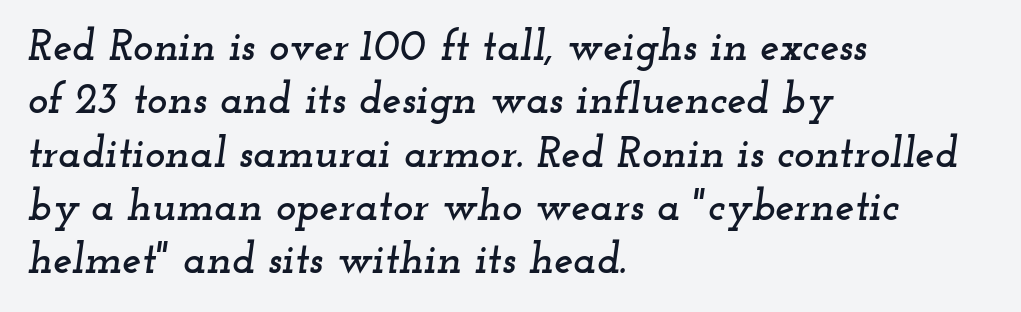
Q: Is the text italic (slanted)? A: Yes, it leans right by about 12 degrees.
Q: Is the typeface a serif or a sans-serif typeface? A: Serif.
Q: Is the text underlined? A: No.
Q: How is the paragraph aligned? A: Left-aligned.
Q: Is the spacing between letters normal or unusually wide? A: Normal.
Q: Width (condensed, normal, or wide)? A: Wide.
Q: Stroke contrast? A: Low.
Q: x-height? A: Small.
Q: Monospaced? A: No.
